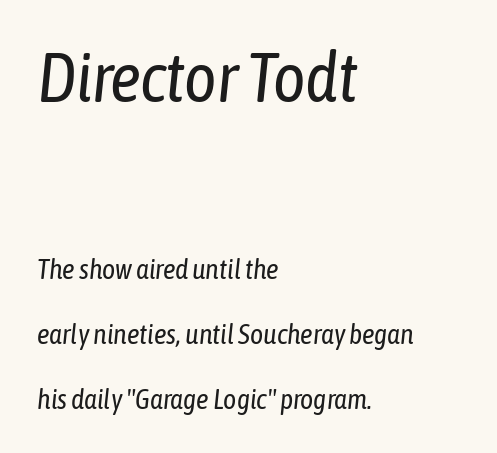
The passage shown begins with its larger block and ends with its smaller one. The space beneath each line is pristine and unruled. Reading down the block, your eye returns to a fixed left position each line. Quick note: italic. Airy leading.
